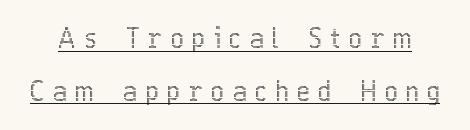
A rule runs beneath these lines of type. A roman cut, with each character standing at attention. Look at the tracking — it's clearly loosened, letters drifting apart. Airy leading.
